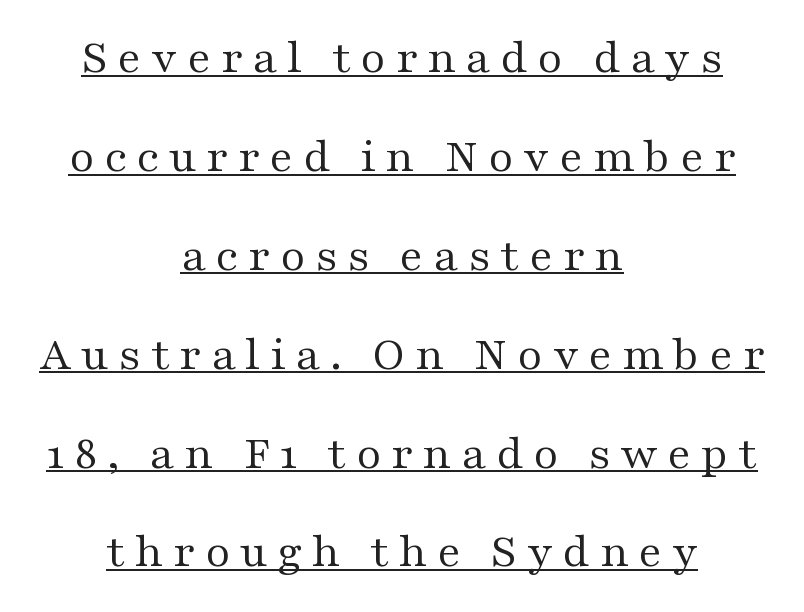
To sum up the face: it has serifs. The leading is generous, giving the passage an open texture. Every row of glyphs is offset so its center matches the block's center. Descenders here cross a horizontal rule under the line. Varying glyph widths throughout — classic text-font behaviour. Stroke thickness stays within the range of a standard reading face or lighter.
